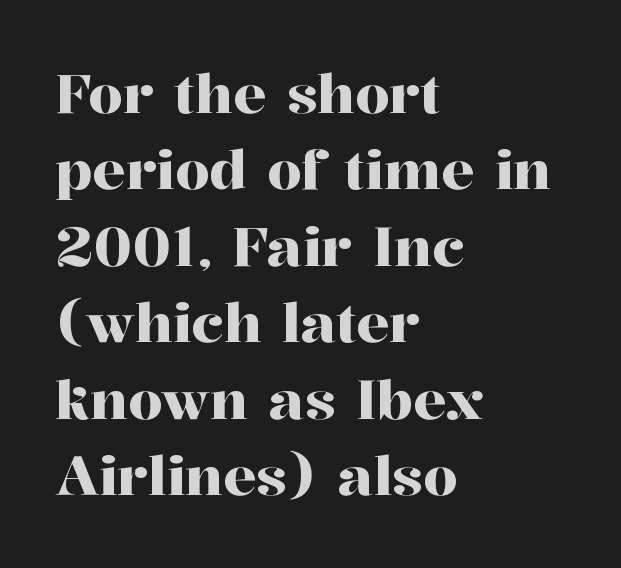
Q: Is the text italic (slanted)? A: No, it is upright.
Q: Is the typeface a serif or a sans-serif typeface? A: Serif.
Q: Is the text underlined? A: No.
Q: How is the paragraph aligned? A: Left-aligned.
Q: Is the spacing between letters normal or unusually wide? A: Normal.
Q: Is the spacing between lines tight, normal or loose? A: Normal.
Q: Width (condensed, normal, or wide)? A: Normal.
Q: Stroke contrast? A: High.
Q: x-height? A: Medium.
Q: Monospaced? A: No.
